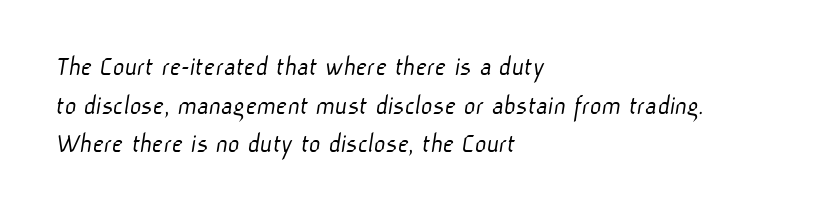
The leading is moderate, giving the passage an even texture. Typeset ragged right — the left edge is the straight one. A bare baseline throughout the passage. These glyphs show unthickened strokes, regular width or finer.
